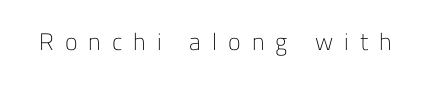
The image shows 24 px text type, upright; set unusually wide letter spacing (+0.46 em), not underlined.
